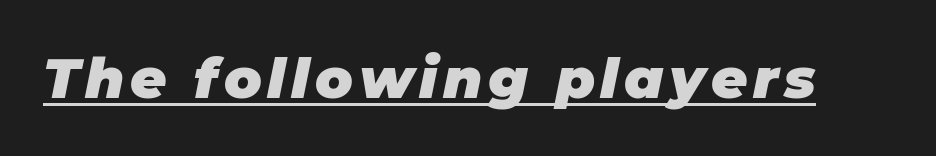
Q: Is the text bold? A: Yes.
Q: Is the text italic (slanted)? A: Yes, it leans right by about 11 degrees.
Q: Is the text underlined? A: Yes.
Q: Width (condensed, normal, or wide)? A: Normal.
Q: Stroke contrast? A: Low.
Q: x-height? A: Large.
Q: Monospaced? A: No.
